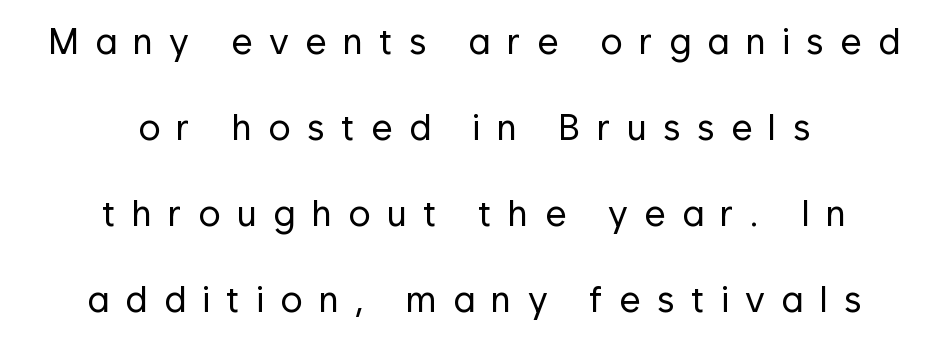
Typeset on center — no edge is straight. The typography opts for an upright posture over an oblique one. The letters advance in unequal steps, a hallmark of proportional type. The text was rendered using a sans face with plain stroke endings. The line-height multiplier appears high, well above default. Rule under the text: the space is simply empty.
